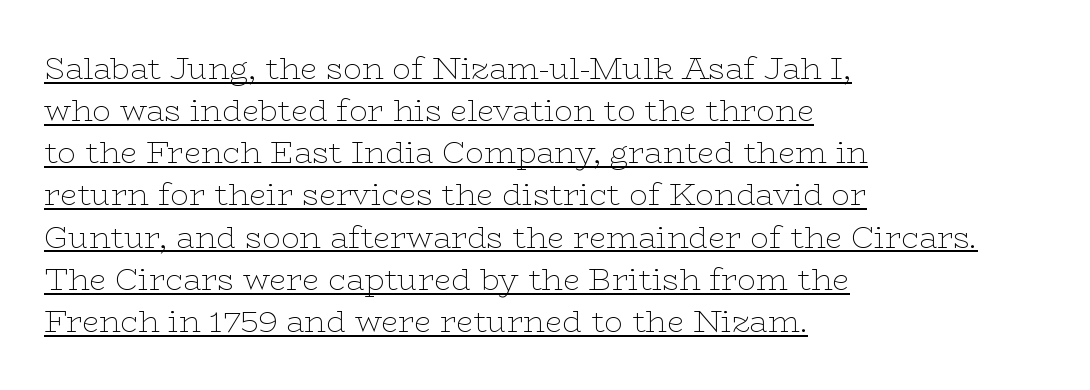
A student would call this left alignment; a typographer would say flush left, rag right. Is there an underline? Yes — a line sits under the letters. How are the letters spaced? Ordinarily, with no added tracking. This reads as an unemphasized weight, regular at the heaviest. Each new line begins a customary step beneath the previous one.
